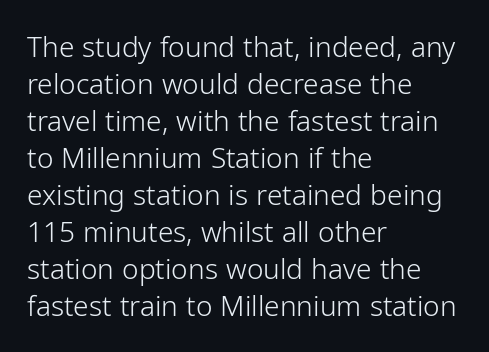
Q: Is the text bold? A: No.
Q: Is the text italic (slanted)? A: No, it is upright.
Q: Is the typeface a serif or a sans-serif typeface? A: Sans-serif.
Q: Is the text underlined? A: No.
Q: How is the paragraph aligned? A: Left-aligned.
Q: Is the spacing between letters normal or unusually wide? A: Normal.
Q: Is the spacing between lines tight, normal or loose? A: Normal.
Q: Width (condensed, normal, or wide)? A: Normal.
Q: Stroke contrast? A: Low.
Q: x-height? A: Medium.
Q: Monospaced? A: No.
